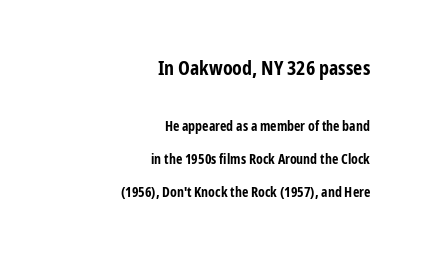
The image shows 20 px bold type, upright; set right-aligned, loose line spacing (2.35x), normal letter spacing, not underlined; the first (top) block is 1.43x larger.
